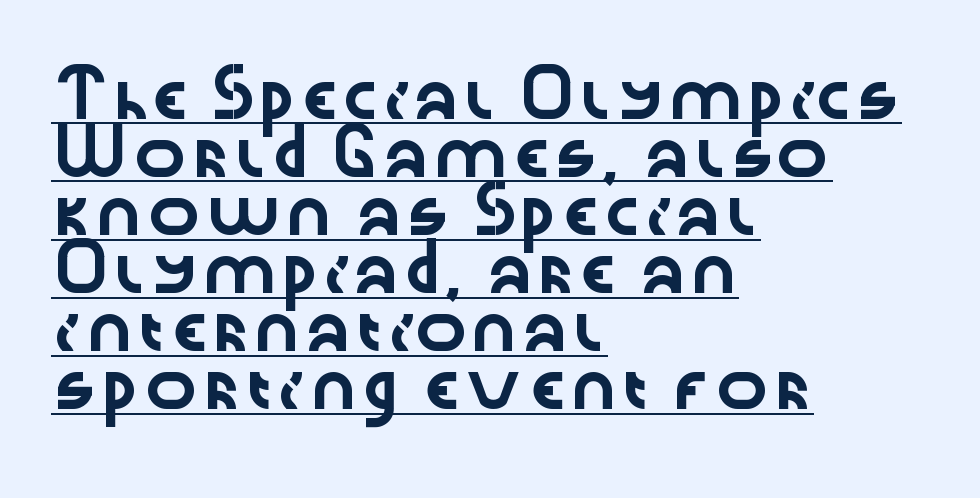
The letters stand upright; this is a roman face. What's the leading like? Ordinary, nothing unusual. The letterforms sit shoulder to shoulder at normal distance. These lines are rendered in a variable-pitch font. A classic flush-left, rag-right setting is used for this passage.
